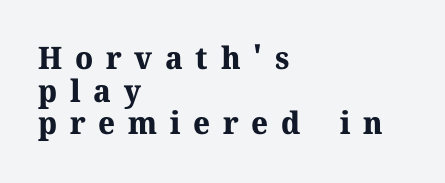
The image shows 31 px bold serif type, upright; set left-aligned, tight line spacing (1.05x), unusually wide letter spacing (+0.41 em), not underlined; medium stroke contrast and a medium x-height.
